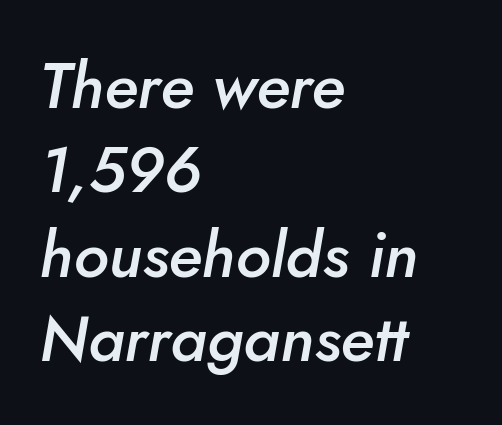
{"italic": "yes", "lean": "right", "slant_degrees": 5, "bold": "semi", "weight": "semibold", "width": "normal", "stroke_contrast": "low", "x_height": "small", "monospaced": "no", "underline": "no", "align": "left", "line_spacing": "normal", "line_spacing_ratio": 1.32, "letter_spacing": "normal", "letter_spacing_em": 0.0, "glyph_px": 64}
